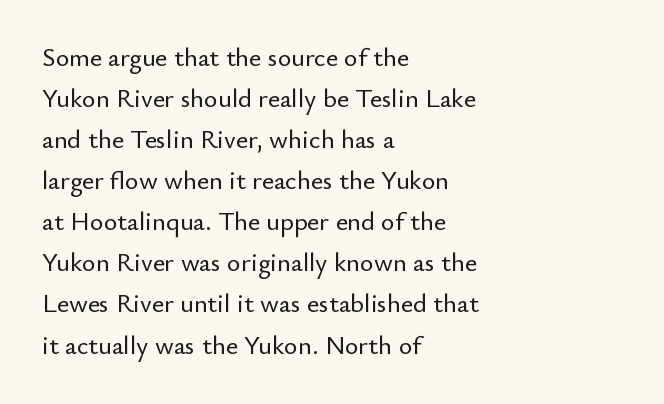
Q: Is the text italic (slanted)? A: No, it is upright.
Q: Is the text underlined? A: No.
Q: How is the paragraph aligned? A: Left-aligned.
Q: Is the spacing between letters normal or unusually wide? A: Normal.
Q: Is the spacing between lines tight, normal or loose? A: Normal.
